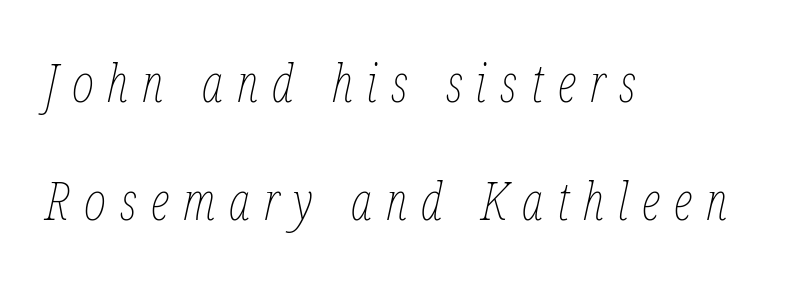
{"italic": "yes", "lean": "right", "slant_degrees": 12, "bold": "no", "weight": "thin", "width": "condensed", "stroke_contrast": "low", "x_height": "medium", "monospaced": "no", "underline": "no", "align": "left", "line_spacing": "loose", "line_spacing_ratio": 2.22, "letter_spacing": "wide", "letter_spacing_em": 0.26, "glyph_px": 53}
